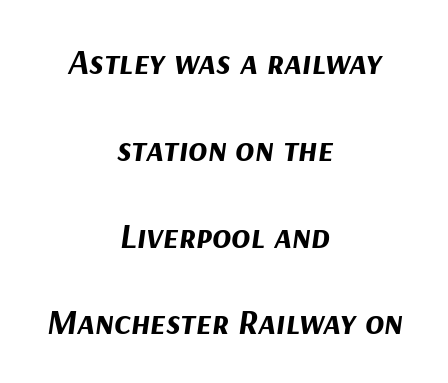
{"italic": "yes", "lean": "right", "slant_degrees": 9, "bold": "yes", "weight": "bold", "width": "normal", "stroke_contrast": "medium", "x_height": "medium", "monospaced": "no", "underline": "no", "align": "center", "line_spacing": "loose", "line_spacing_ratio": 2.48, "letter_spacing": "normal", "letter_spacing_em": 0.0, "glyph_px": 35}
